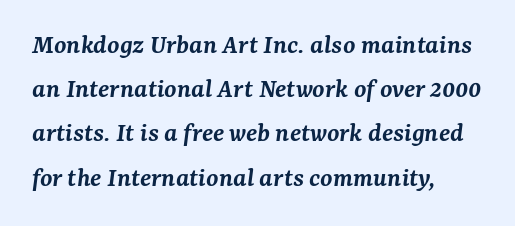
{"serif": "yes", "italic": "yes", "lean": "right", "slant_degrees": 7, "bold": "semi", "weight": "semibold", "width": "normal", "stroke_contrast": "medium", "x_height": "medium", "monospaced": "no", "underline": "no", "align": "left", "line_spacing": "normal", "line_spacing_ratio": 1.58, "letter_spacing": "normal", "letter_spacing_em": 0.0, "glyph_px": 28}
